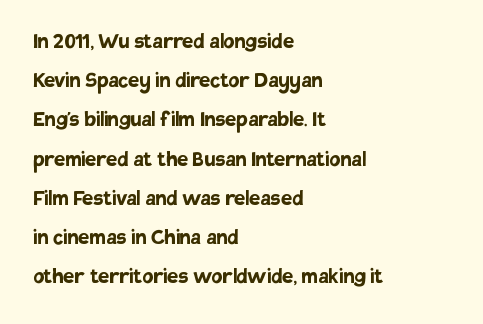
There is no visible air inserted between adjacent glyphs. This sample is left-justified, so line endings fall wherever the words run out. Normally led — the rows are evenly, conventionally spaced. The lettering holds an erect, upright posture throughout.
